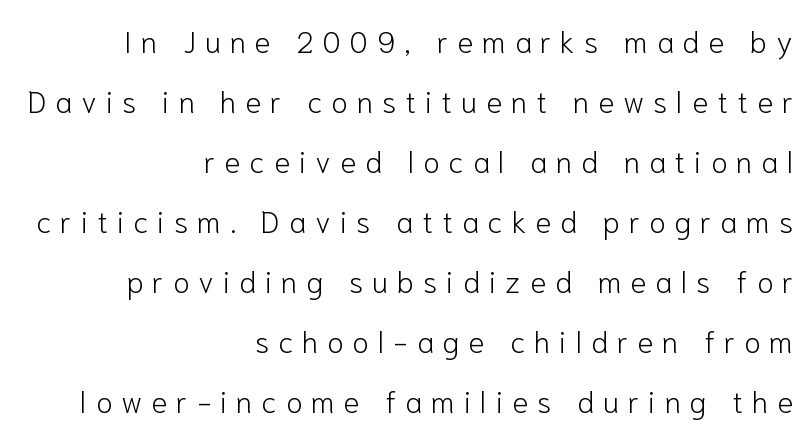
This is roman type, the default non-slanted kind. A typesetter would call this proportional, since set widths differ per character. A great deal of white space separates one row of letters from the next. Each line ends at the same right margin while the left side varies. The strip under each line holds only bare page.
